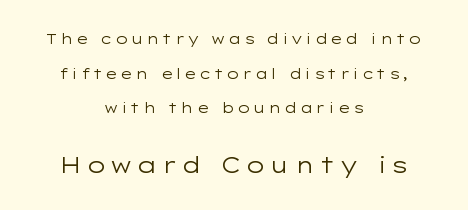
Q: Is the text bold? A: No.
Q: Is the text italic (slanted)? A: No, it is upright.
Q: Is the text underlined? A: No.
Q: How is the paragraph aligned? A: Centered.
Q: Is the spacing between lines tight, normal or loose? A: Loose.
Q: Which block of text is set in a larger size, the first (top) or the second (bottom)? A: The second (bottom) one.
